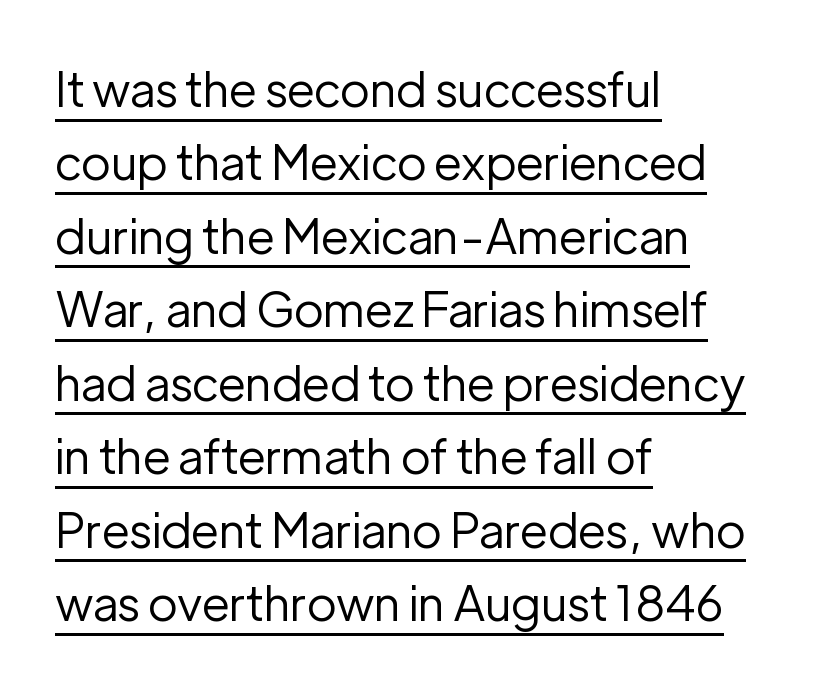
What stands out about the letter spacing? Nothing — it is the standard amount. Emphasis is given by a line drawn under the lettering. Whoever set this chose a conventional vertical rhythm. Is the block centered? No — it sits flush against the left margin.
